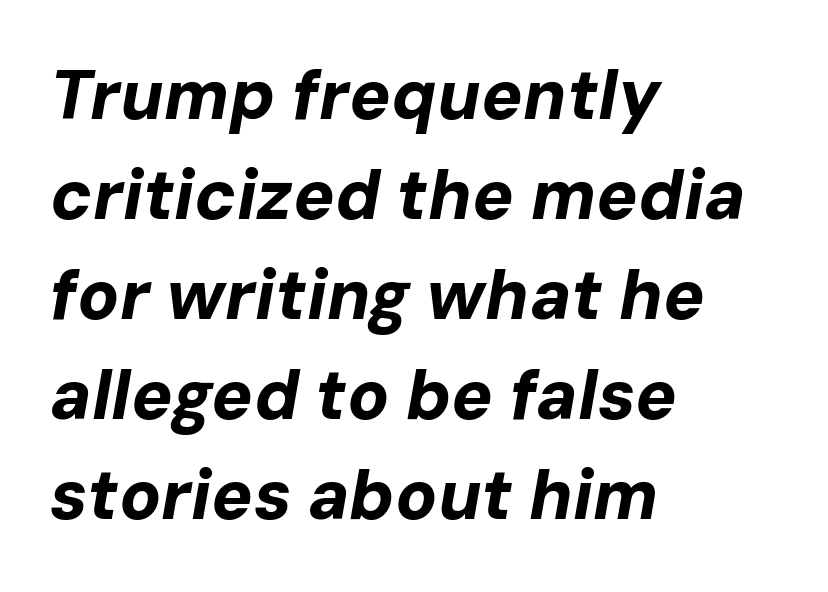
Q: Is the text bold? A: Yes.
Q: Is the text italic (slanted)? A: Yes, it leans right by about 10 degrees.
Q: Is the text underlined? A: No.
Q: How is the paragraph aligned? A: Left-aligned.
Q: Is the spacing between letters normal or unusually wide? A: Normal.
Q: Is the spacing between lines tight, normal or loose? A: Normal.
Q: Width (condensed, normal, or wide)? A: Normal.
Q: Stroke contrast? A: Low.
Q: x-height? A: Medium.
Q: Monospaced? A: No.
